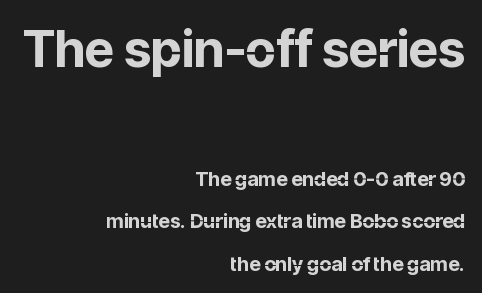
A roman cut, with each character standing at attention. What kind of face is this? One without serifs — a sans. Check under the words: just untouched page. Bigger letters appear in the top chunk; the bottom chunk is reduced. Right-aligned paragraph, ragged on the left. Nobody touched the tracking dial on this one.
